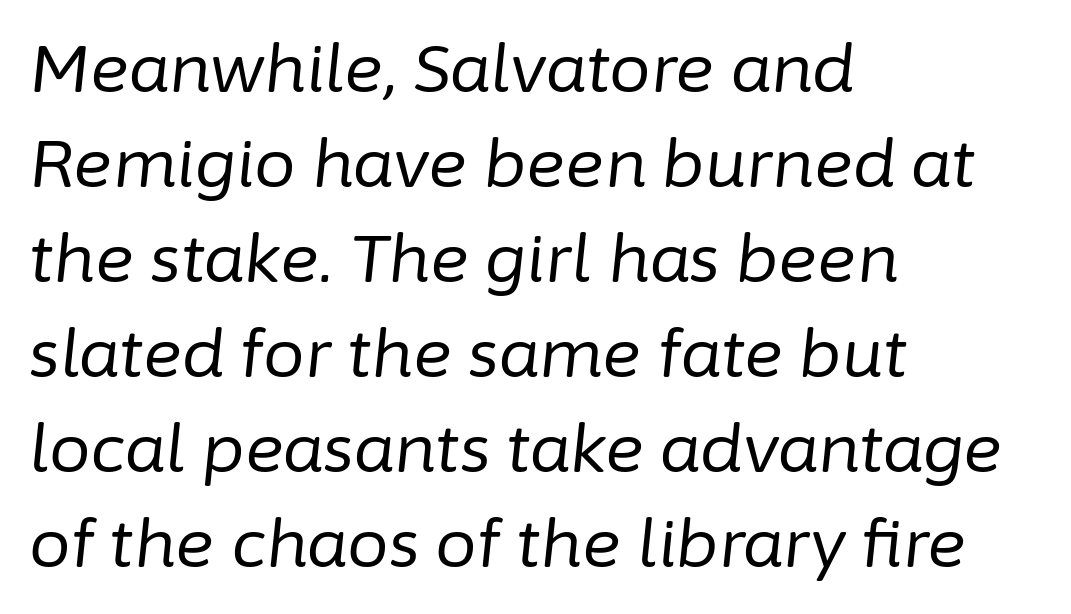
Q: Is the text bold? A: No.
Q: Is the text italic (slanted)? A: Yes, it leans right by about 6 degrees.
Q: Is the text underlined? A: No.
Q: How is the paragraph aligned? A: Left-aligned.
Q: Is the spacing between letters normal or unusually wide? A: Normal.
Q: Is the spacing between lines tight, normal or loose? A: Normal.
Q: Width (condensed, normal, or wide)? A: Normal.
Q: Stroke contrast? A: Low.
Q: x-height? A: Medium.
Q: Monospaced? A: No.
